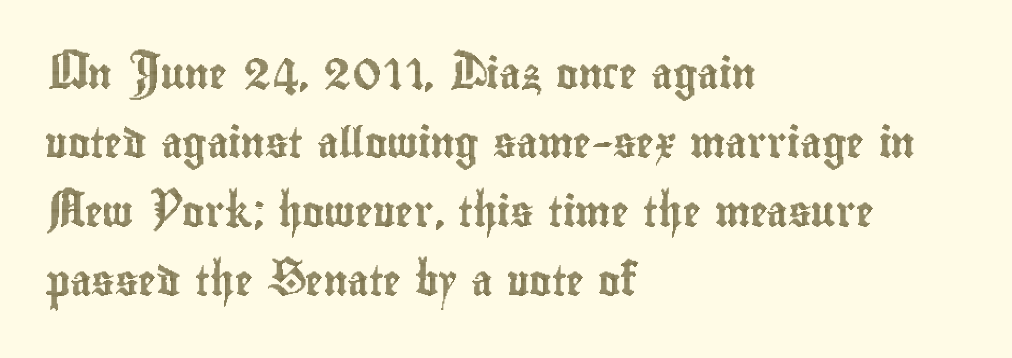
The image shows 30 px condensed type, upright; set left-aligned, loose line spacing (2.3x), normal letter spacing, not underlined; a small x-height.
